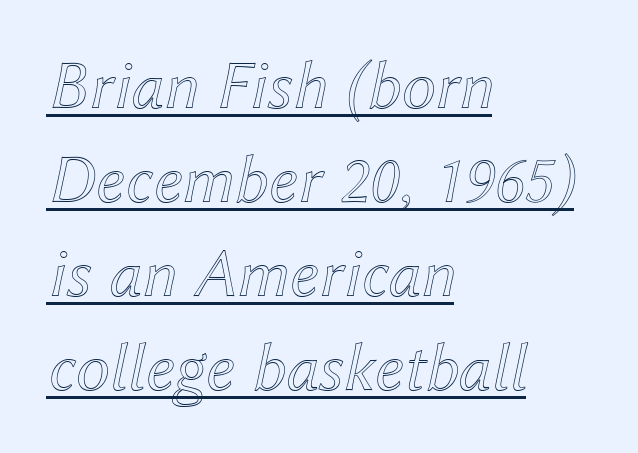
Looks like regular typesetting: each glyph gets only the width it needs. One glance says typical: line gaps are just what's usual. Layout note: lines flush left. Each word holds together tightly as a unit, with standard inter-letter gaps. It's the slanting kind of type. Underline: present.
